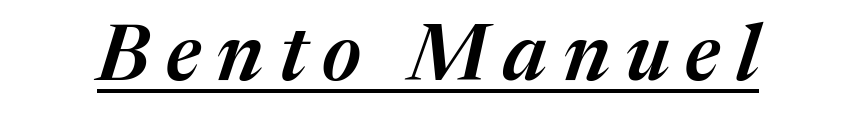
The rendered words wear a rule along their underside. As a designer I'd log this as weight 600, semibold. You can tell it's italic because the verticals aren't actually vertical. The gaps between neighbouring characters are conspicuously large.
